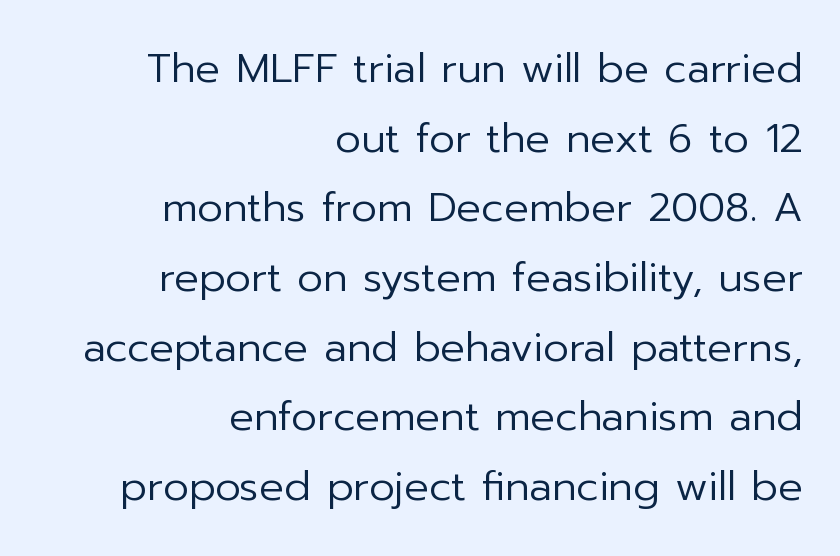
A sans-serif font was chosen for this passage. Proportional: the letters do not fall into vertical columns. The lettering stays uniformly vertical, giving the passage a roman look. Glyph-to-glyph distance matches everyday printed text.
